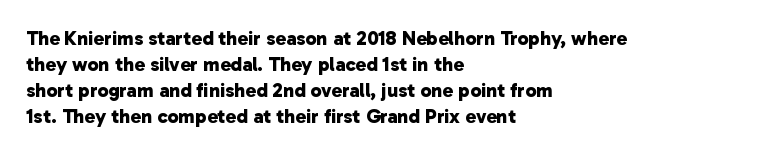
Q: Is the text bold? A: Yes.
Q: Is the text underlined? A: No.
Q: How is the paragraph aligned? A: Left-aligned.
Q: Is the spacing between letters normal or unusually wide? A: Normal.
Q: Is the spacing between lines tight, normal or loose? A: Normal.
